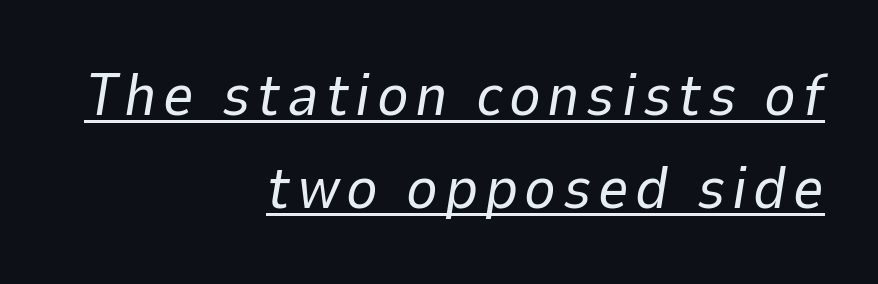
Each letter keeps its own natural width here, so spacing adapts to shape. Decoration check: the copy is underlined. The strokes carry an ordinary text weight at most. If you drew a ruler down the right edge, every line would touch it. Reading down the column, the eye jumps a familiar distance to each next line.
